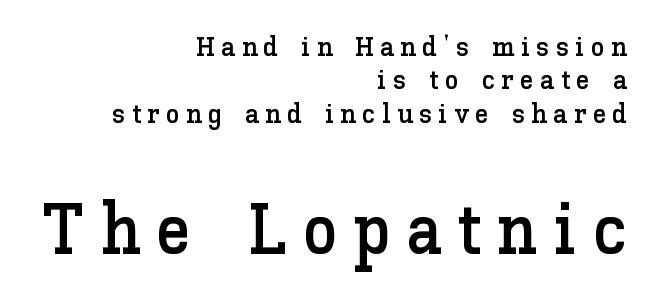
Q: Is the text italic (slanted)? A: No, it is upright.
Q: Is the text underlined? A: No.
Q: How is the paragraph aligned? A: Right-aligned.
Q: Is the spacing between letters normal or unusually wide? A: Unusually wide.
Q: Which block of text is set in a larger size, the first (top) or the second (bottom)? A: The second (bottom) one.
Q: Width (condensed, normal, or wide)? A: Normal.
Q: Stroke contrast? A: Low.
Q: x-height? A: Medium.
Q: Monospaced? A: No.
